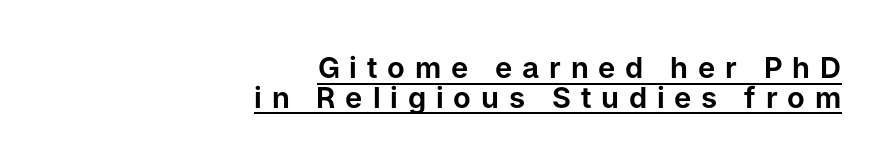
Q: Is the text italic (slanted)? A: No, it is upright.
Q: Is the typeface a serif or a sans-serif typeface? A: Sans-serif.
Q: Is the text underlined? A: Yes.
Q: How is the paragraph aligned? A: Right-aligned.
Q: Is the spacing between letters normal or unusually wide? A: Unusually wide.
Q: Is the spacing between lines tight, normal or loose? A: Tight.
Q: Width (condensed, normal, or wide)? A: Normal.
Q: Stroke contrast? A: Low.
Q: x-height? A: Medium.
Q: Monospaced? A: No.
